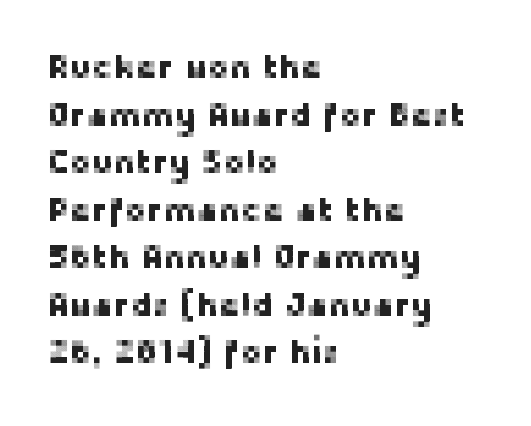
Leading: standard. Line beginnings align vertically; line endings do not. Spacing verdict: proportional, widths tailored to each character. It's the straight-up-and-down kind of type.
